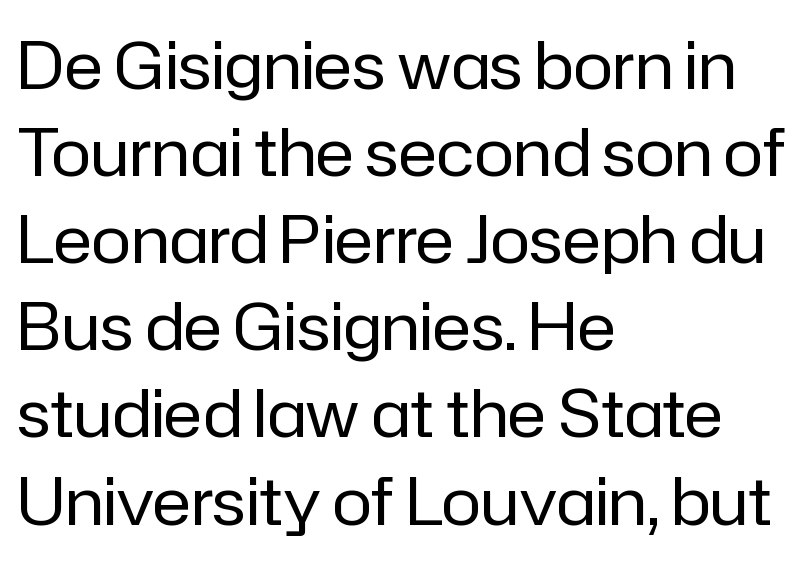
{"serif": "no", "italic": "no", "bold": "no", "weight": "regular", "width": "normal", "stroke_contrast": "low", "x_height": "medium", "monospaced": "no", "underline": "no", "align": "left", "line_spacing": "normal", "line_spacing_ratio": 1.32, "letter_spacing": "normal", "letter_spacing_em": 0.0, "glyph_px": 66}
